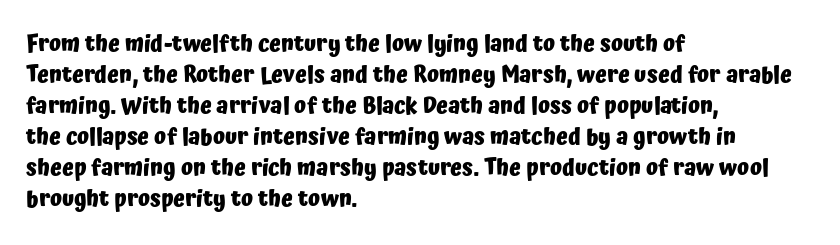
Ordinary non-slanted type is in use. The space between consecutive lines is moderate. The strokes are fattened all the way to bold. No extra tracking has been applied to these lines. Quick note: underline off. The typesetter chose a ragged-right arrangement here.
